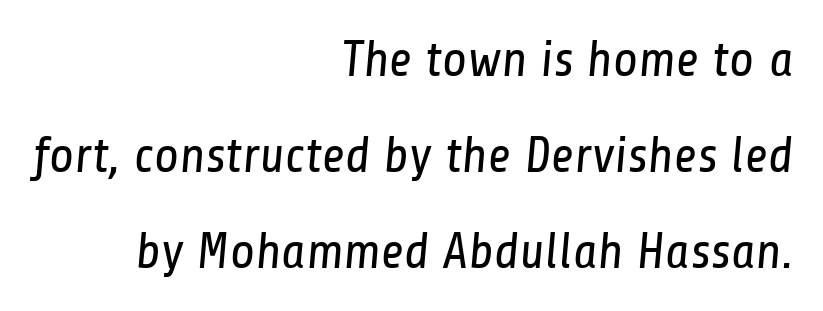
Q: Is the text bold? A: No.
Q: Is the typeface a serif or a sans-serif typeface? A: Sans-serif.
Q: Is the text underlined? A: No.
Q: How is the paragraph aligned? A: Right-aligned.
Q: Is the spacing between letters normal or unusually wide? A: Normal.
Q: Width (condensed, normal, or wide)? A: Condensed.
Q: Stroke contrast? A: Low.
Q: x-height? A: Medium.
Q: Monospaced? A: No.
